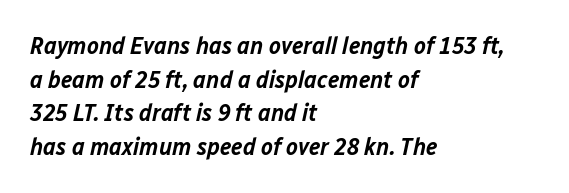
Q: Is the text bold? A: Semi-bold.
Q: Is the text italic (slanted)? A: Yes, it leans right by about 12 degrees.
Q: Is the text underlined? A: No.
Q: How is the paragraph aligned? A: Left-aligned.
Q: Is the spacing between letters normal or unusually wide? A: Normal.
Q: Is the spacing between lines tight, normal or loose? A: Normal.
